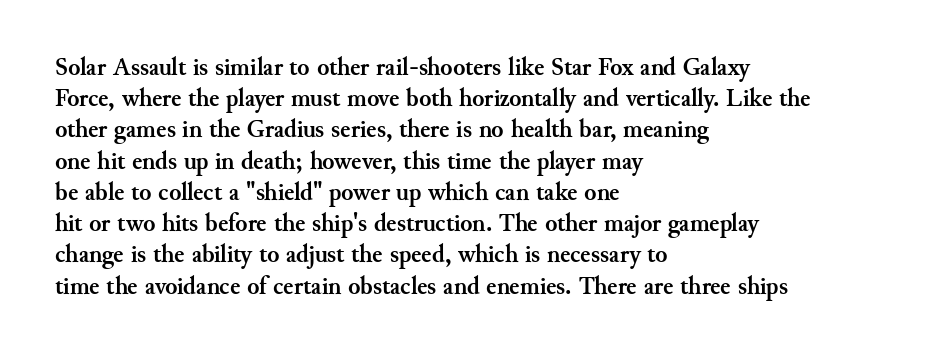
The image shows 25 px bold type, upright; set left-aligned, normal line spacing (1.25x), normal letter spacing, not underlined.
